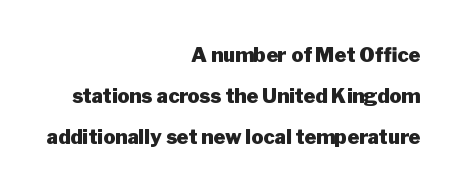
The image shows 20 px bold type, upright; set right-aligned, loose line spacing (2.04x), normal letter spacing, not underlined.
